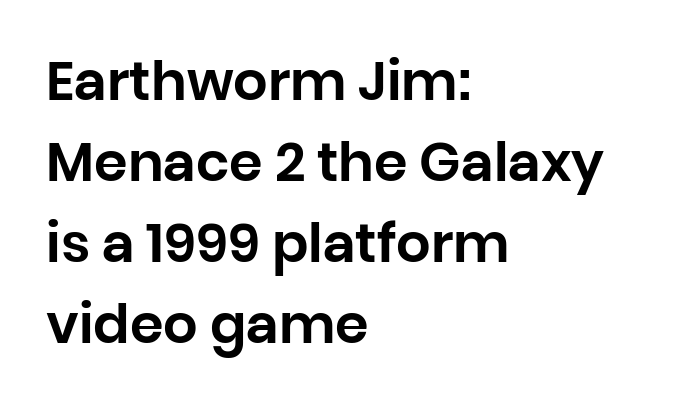
Upright lettering throughout. The typesetter chose a ragged-right arrangement here. The designer went with a sans here, leaving each stem footless. The space beneath each line is pristine and unruled.
